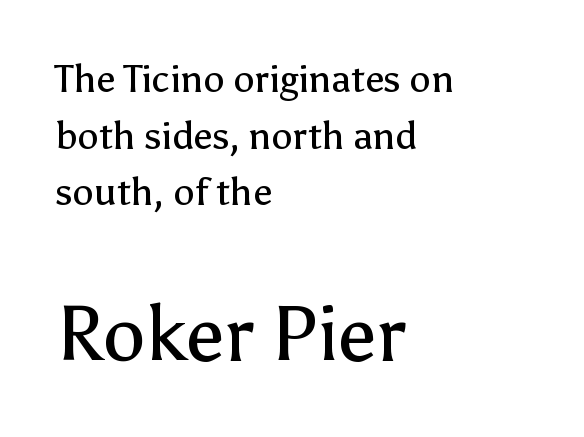
Q: Is the text bold? A: No.
Q: Is the text italic (slanted)? A: No, it is upright.
Q: Is the typeface a serif or a sans-serif typeface? A: Sans-serif.
Q: Is the text underlined? A: No.
Q: How is the paragraph aligned? A: Left-aligned.
Q: Is the spacing between letters normal or unusually wide? A: Normal.
Q: Is the spacing between lines tight, normal or loose? A: Normal.
Q: Which block of text is set in a larger size, the first (top) or the second (bottom)? A: The second (bottom) one.
Q: Width (condensed, normal, or wide)? A: Normal.
Q: Stroke contrast? A: Low.
Q: x-height? A: Medium.
Q: Monospaced? A: No.
